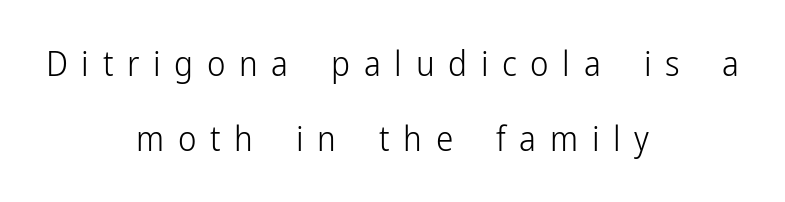
The image shows 35 px light, condensed sans-serif type, upright; set centered, loose line spacing (2.13x), unusually wide letter spacing (+0.39 em), not underlined; low stroke contrast and a medium x-height.
